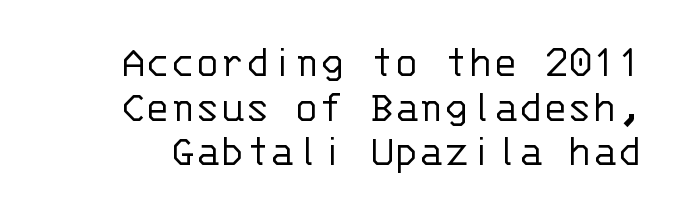
Q: Is the text bold? A: No.
Q: Is the text italic (slanted)? A: No, it is upright.
Q: Is the typeface a serif or a sans-serif typeface? A: Sans-serif.
Q: Is the text underlined? A: No.
Q: Is the spacing between letters normal or unusually wide? A: Normal.
Q: Is the spacing between lines tight, normal or loose? A: Tight.
Q: Width (condensed, normal, or wide)? A: Normal.
Q: Stroke contrast? A: Low.
Q: x-height? A: Large.
Q: Monospaced? A: Yes.
